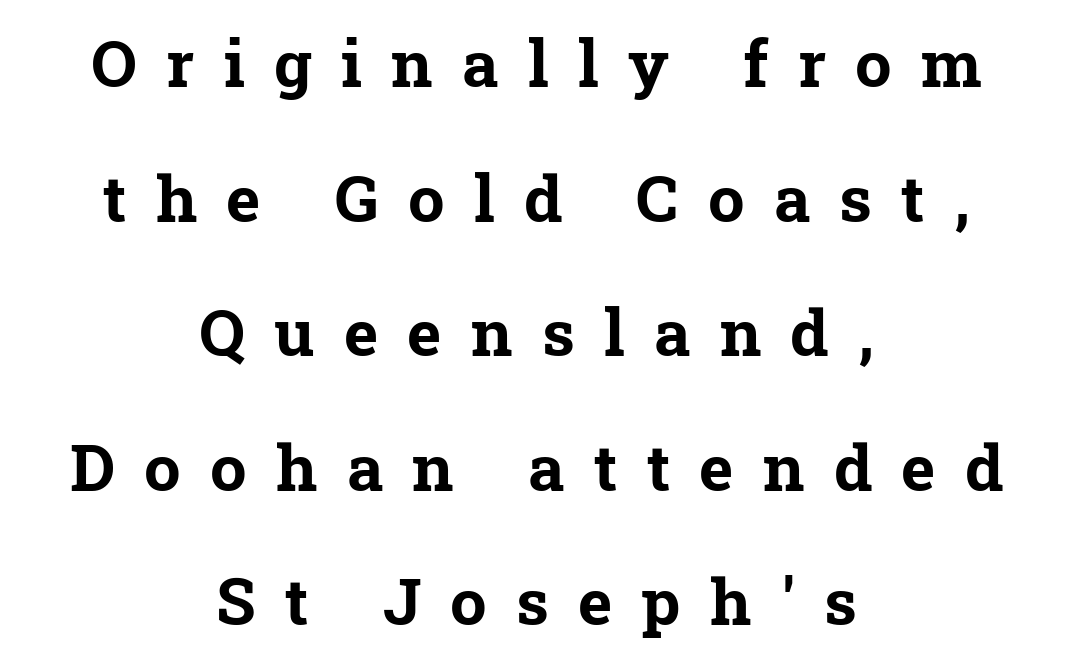
The image shows 65 px bold serif type; set centered, loose line spacing (2.07x), unusually wide letter spacing (+0.45 em), not underlined; low stroke contrast and a medium x-height.
